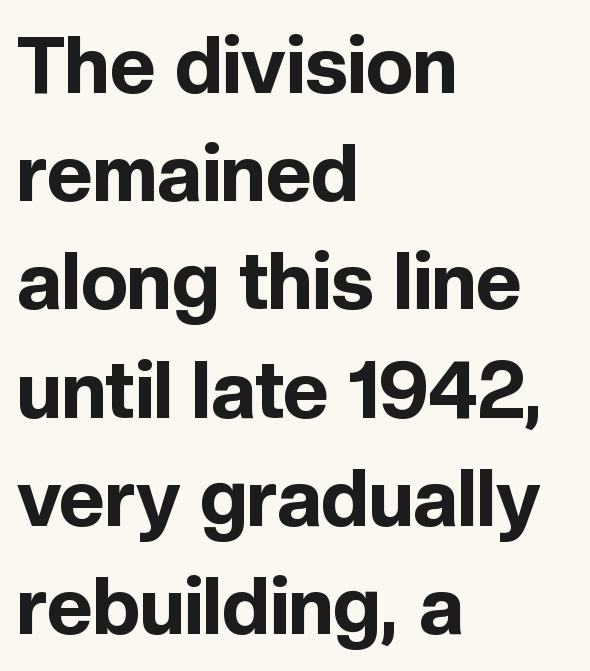
{"serif": "no", "italic": "no", "bold": "yes", "weight": "bold", "width": "normal", "x_height": "medium", "monospaced": "no", "underline": "no", "align": "left", "line_spacing": "normal", "line_spacing_ratio": 1.37, "letter_spacing": "normal", "letter_spacing_em": 0.0, "glyph_px": 79}
